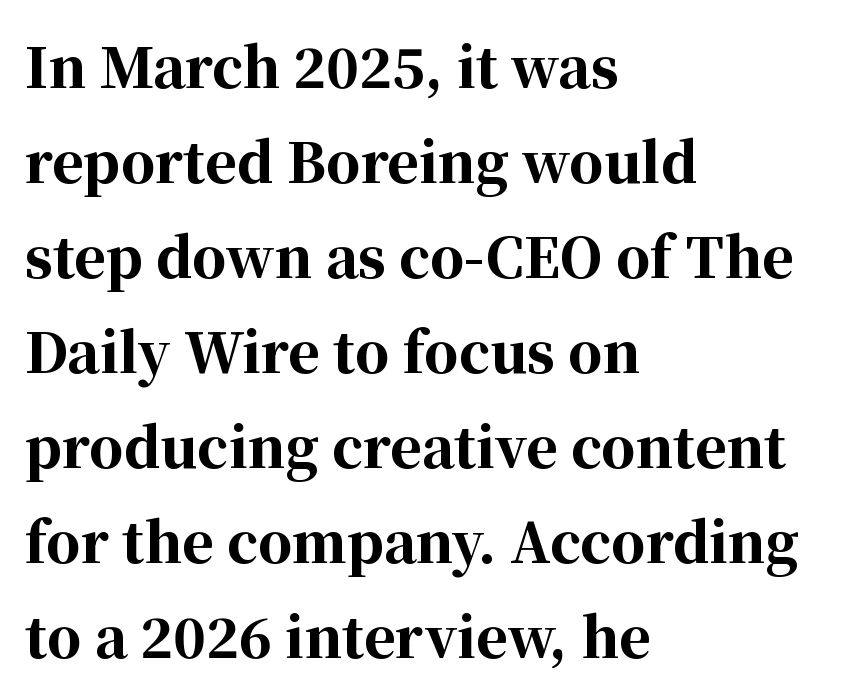
The image shows 54 px bold serif type, upright; set left-aligned, line spacing 1.76x, normal letter spacing, not underlined; high stroke contrast and a medium x-height.
